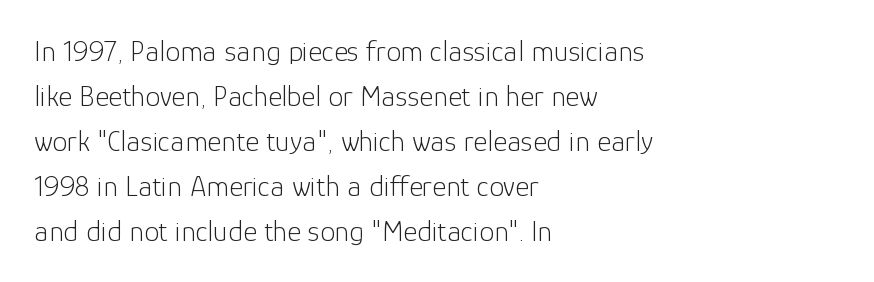
The weight would be labelled regular, book, light, or lighter still. Font category for this specimen: sans-serif. These lines are rendered in a variable-pitch font. Is the letter spacing exaggerated? No — it looks like the ordinary default.
